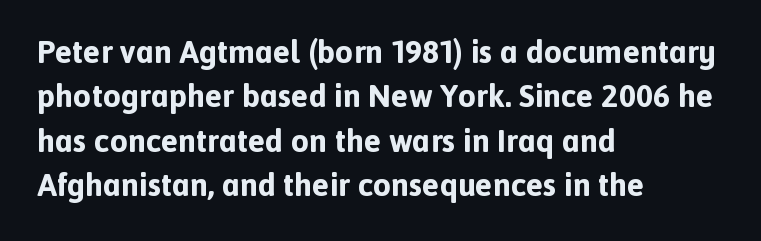
Do the letters lean? They stand straight. Underlining? Definitely not there. Baseline-to-baseline distance is the conventional proportion of letter height. This rendering employs a face without finishing strokes, i.e., a sans-serif.
